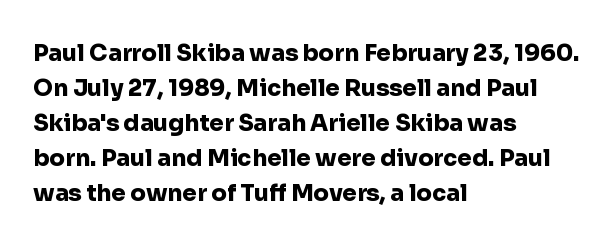
Q: Is the text bold? A: Yes.
Q: Is the text italic (slanted)? A: No, it is upright.
Q: Is the text underlined? A: No.
Q: How is the paragraph aligned? A: Left-aligned.
Q: Is the spacing between letters normal or unusually wide? A: Normal.
Q: Is the spacing between lines tight, normal or loose? A: Normal.
